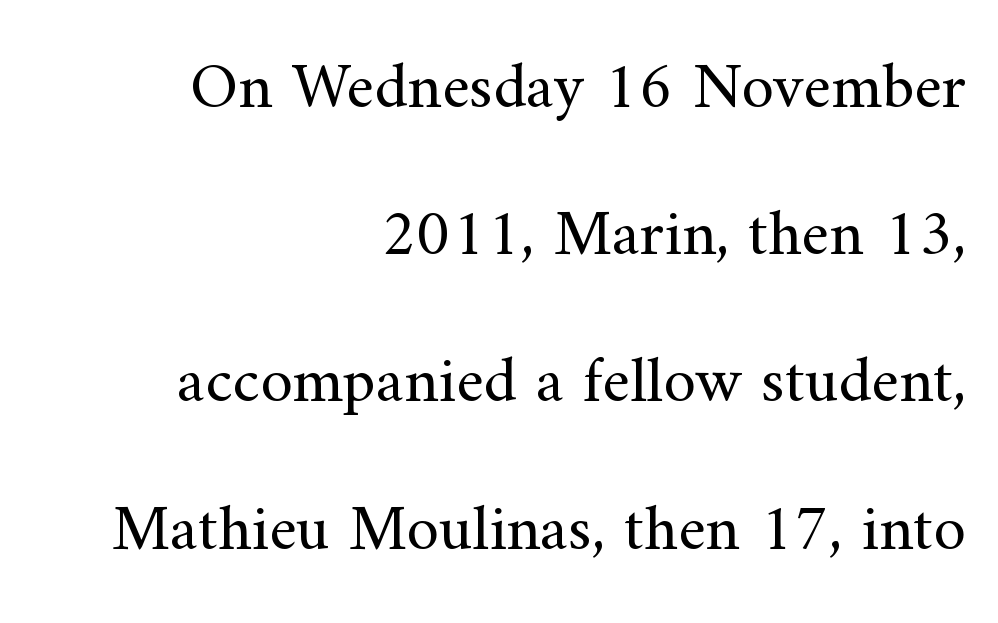
The image shows 66 px regular-weight serif type, upright; set right-aligned, loose line spacing (2.23x), normal letter spacing, not underlined; medium stroke contrast and a small x-height.
